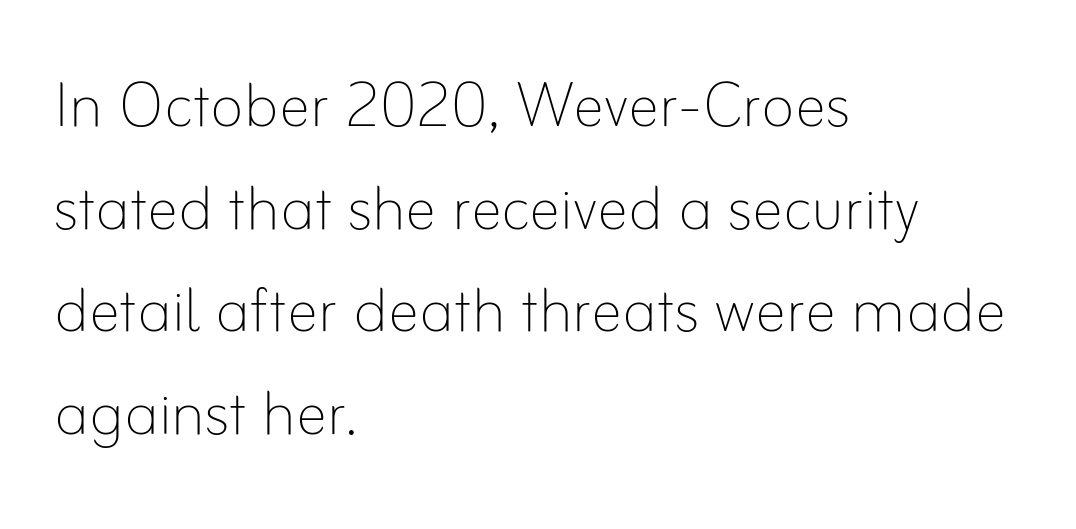
Q: Is the text bold? A: No.
Q: Is the text italic (slanted)? A: No, it is upright.
Q: Is the text underlined? A: No.
Q: How is the paragraph aligned? A: Left-aligned.
Q: Is the spacing between letters normal or unusually wide? A: Normal.
Q: Is the spacing between lines tight, normal or loose? A: Normal.
Q: Width (condensed, normal, or wide)? A: Normal.
Q: Stroke contrast? A: Low.
Q: x-height? A: Small.
Q: Monospaced? A: No.
